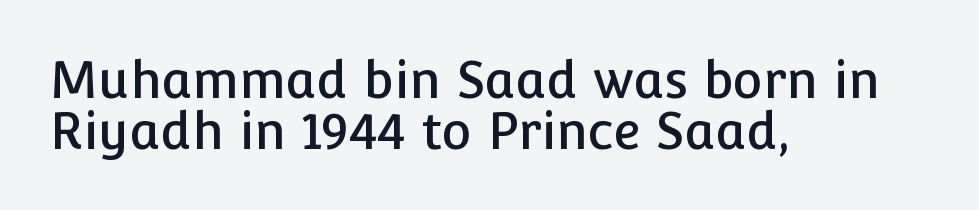
Q: Is the text italic (slanted)? A: No, it is upright.
Q: Is the typeface a serif or a sans-serif typeface? A: Sans-serif.
Q: Is the text underlined? A: No.
Q: How is the paragraph aligned? A: Left-aligned.
Q: Is the spacing between letters normal or unusually wide? A: Normal.
Q: Is the spacing between lines tight, normal or loose? A: Tight.
Q: Width (condensed, normal, or wide)? A: Normal.
Q: Stroke contrast? A: Low.
Q: x-height? A: Medium.
Q: Monospaced? A: No.
